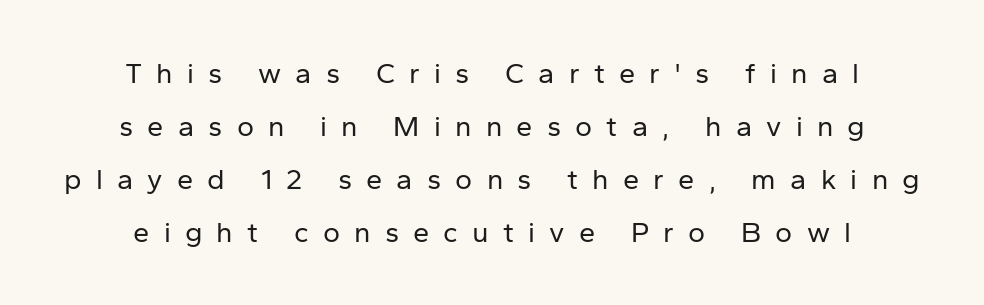
{"serif": "no", "italic": "no", "bold": "no", "weight": "regular", "width": "normal", "stroke_contrast": "low", "x_height": "medium", "monospaced": "no", "underline": "no", "align": "center", "line_spacing_ratio": 1.83, "letter_spacing": "wide", "letter_spacing_em": 0.49, "glyph_px": 29}
